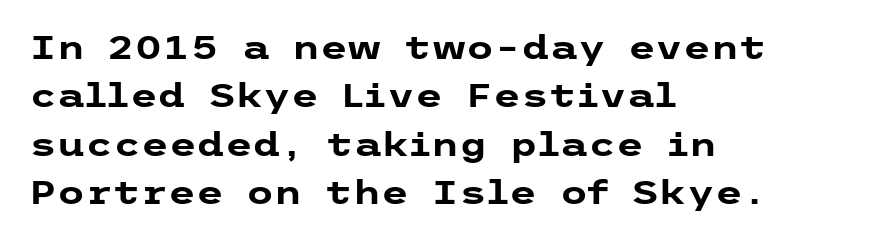
Q: Is the text bold? A: Yes.
Q: Is the text italic (slanted)? A: No, it is upright.
Q: Is the typeface a serif or a sans-serif typeface? A: Sans-serif.
Q: Is the text underlined? A: No.
Q: How is the paragraph aligned? A: Left-aligned.
Q: Is the spacing between letters normal or unusually wide? A: Normal.
Q: Is the spacing between lines tight, normal or loose? A: Normal.
Q: Width (condensed, normal, or wide)? A: Wide.
Q: Stroke contrast? A: Low.
Q: x-height? A: Medium.
